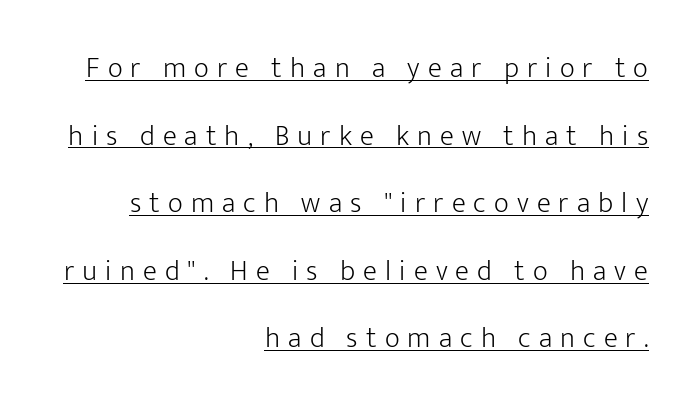
{"serif": "no", "italic": "no", "bold": "no", "weight": "light", "width": "normal", "stroke_contrast": "low", "x_height": "medium", "monospaced": "no", "underline": "yes", "align": "right", "line_spacing": "loose", "line_spacing_ratio": 2.33, "letter_spacing": "wide", "letter_spacing_em": 0.28, "glyph_px": 29}
